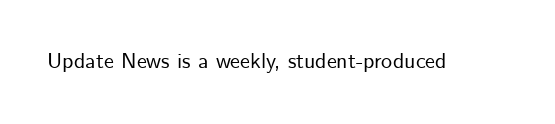
{"italic": "no", "underline": "no", "letter_spacing": "normal", "letter_spacing_em": 0.0, "glyph_px": 22}
